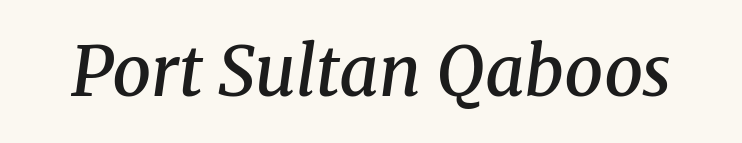
The words here are not underlined. Here the designer chose a conventional face with non-uniform glyph widths. The text was rendered using a seriffed face with decorative stroke endings. The font's italic variant was chosen for this text. Each glyph is drawn with semibold strokes, heavier than normal yet not fully bold.
